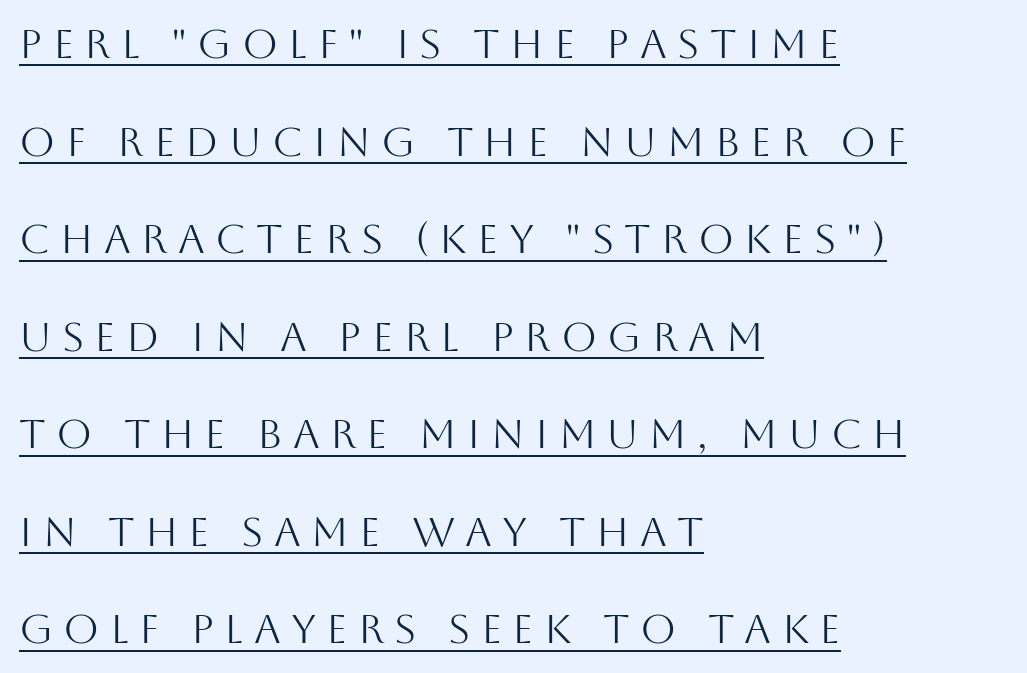
The image shows 41 px light sans-serif type, upright; set left-aligned, loose line spacing (2.38x), unusually wide letter spacing (+0.25 em), underlined; medium stroke contrast and a large x-height.
